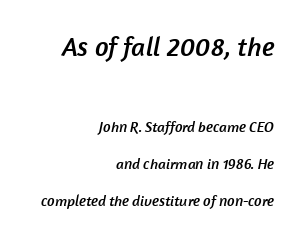
Q: Is the text underlined? A: No.
Q: How is the paragraph aligned? A: Right-aligned.
Q: Is the spacing between letters normal or unusually wide? A: Normal.
Q: Is the spacing between lines tight, normal or loose? A: Loose.
Q: Which block of text is set in a larger size, the first (top) or the second (bottom)? A: The first (top) one.
